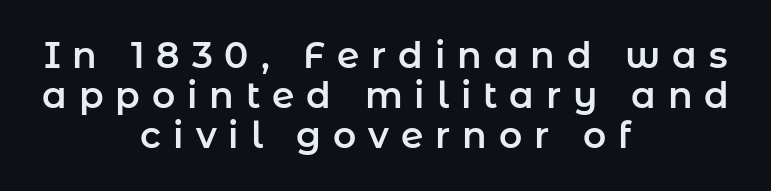
{"serif": "no", "italic": "no", "width": "normal", "stroke_contrast": "low", "x_height": "medium", "monospaced": "no", "underline": "no", "align": "center", "line_spacing": "tight", "line_spacing_ratio": 1.11, "letter_spacing": "wide", "letter_spacing_em": 0.33, "glyph_px": 36}
